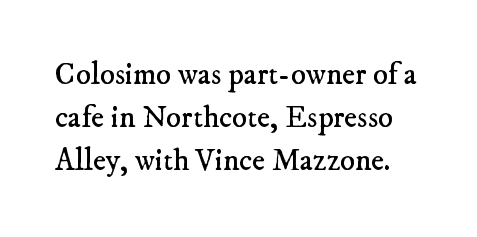
The image shows 31 px regular-weight serif type; set normal line spacing (1.39x), normal letter spacing, not underlined; low stroke contrast and a small x-height.
